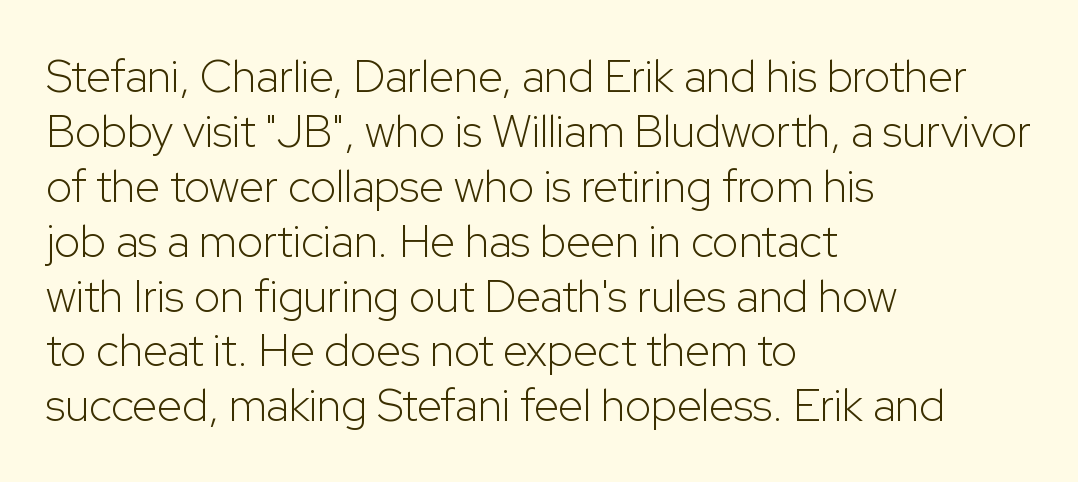
Is this a sans? Yes — the strokes have no serifs. The face used here is proportionally spaced, like ordinary book or web type. Notice how the stems are strictly vertical — no italics here. Type without underlining. This sample uses plain, unmodified letter spacing. The typeface has the unassuming heft of standard copy or less.
